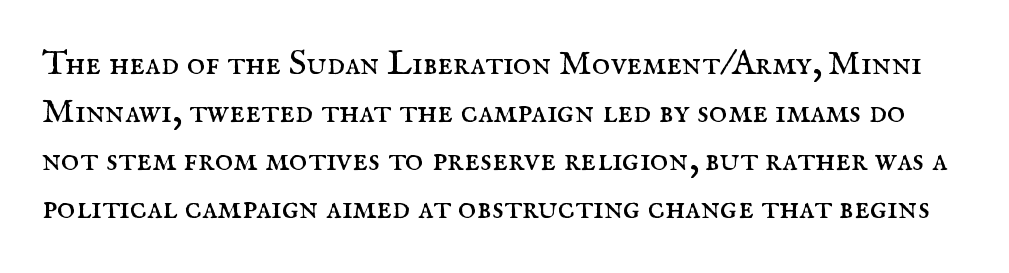
The image shows 35 px regular-weight serif type, upright; set normal line spacing (1.37x), normal letter spacing, not underlined; medium stroke contrast and a small x-height.
